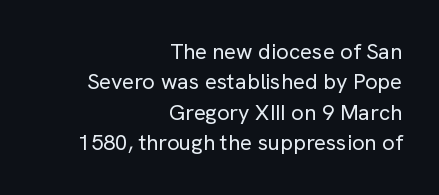
Each stroke keeps to a modest, everyday thickness or less. Vertical spacing — default. The lines in this sample share a right terminus and differ only in where they begin. Words float on clear page, feet unadorned. You could call the tracking neutral — neither tight nor loose.
